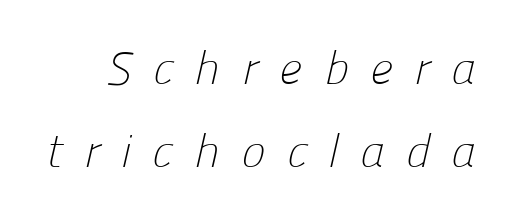
{"serif": "no", "bold": "no", "weight": "light", "width": "normal", "stroke_contrast": "low", "x_height": "medium", "monospaced": "no", "underline": "no", "line_spacing_ratio": 1.8, "letter_spacing": "wide", "letter_spacing_em": 0.46, "glyph_px": 46}
